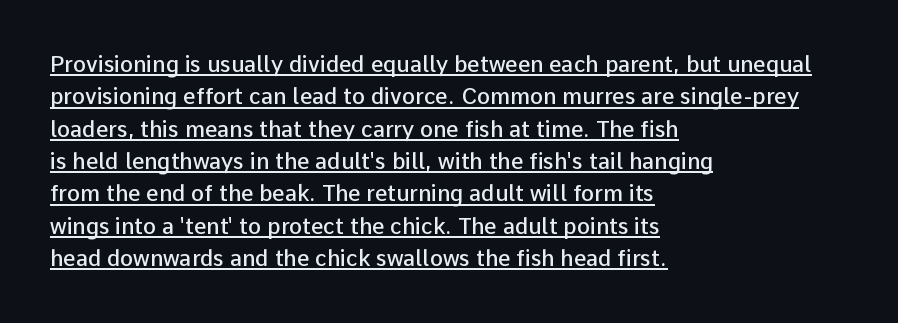
Compared with typical body copy, the letter spacing here is the same. Stroke thickness is moderately raised; the sample reads as semibold. A typesetter would call this leading conventional body-copy spacing. Ordinary non-slanted type is in use. The text block is weighted toward the left margin, trailing off unevenly rightward.
